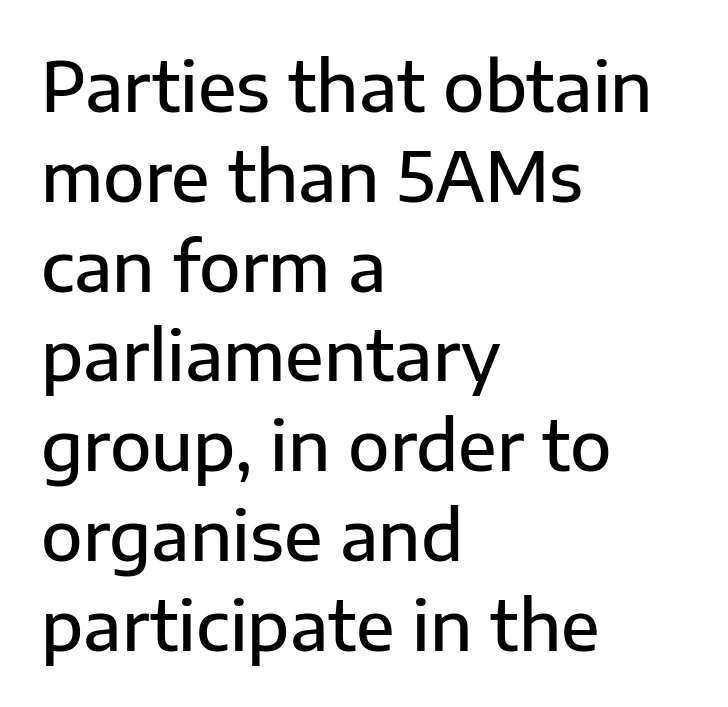
Q: Is the text bold? A: Semi-bold.
Q: Is the text italic (slanted)? A: No, it is upright.
Q: Is the typeface a serif or a sans-serif typeface? A: Sans-serif.
Q: Is the text underlined? A: No.
Q: How is the paragraph aligned? A: Left-aligned.
Q: Is the spacing between letters normal or unusually wide? A: Normal.
Q: Is the spacing between lines tight, normal or loose? A: Normal.
Q: Width (condensed, normal, or wide)? A: Normal.
Q: Stroke contrast? A: Low.
Q: x-height? A: Medium.
Q: Monospaced? A: No.
